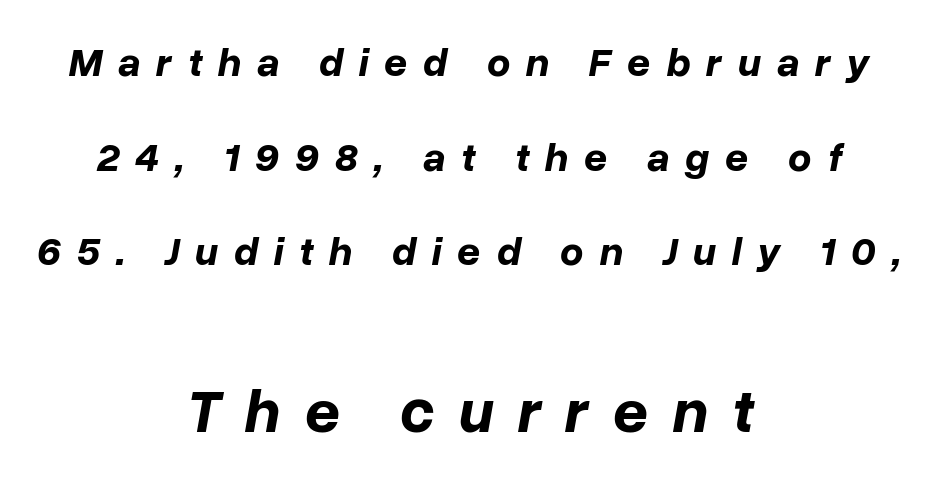
Just letters on the line, the space beneath them empty. Leading is clearly above the norm, producing a sparse column. Between these two stacked blocks, the lower one wins on size. If you drew a line through each stem, it would be angled. Looks like regular typesetting: each glyph gets only the width it needs.
